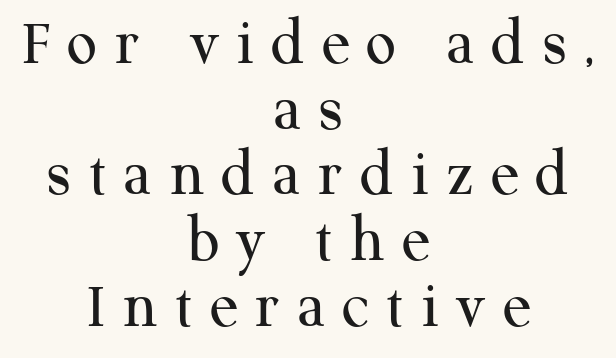
Q: Is the text bold? A: No.
Q: Is the text italic (slanted)? A: No, it is upright.
Q: Is the typeface a serif or a sans-serif typeface? A: Serif.
Q: Is the text underlined? A: No.
Q: How is the paragraph aligned? A: Centered.
Q: Is the spacing between letters normal or unusually wide? A: Unusually wide.
Q: Is the spacing between lines tight, normal or loose? A: Tight.
Q: Width (condensed, normal, or wide)? A: Normal.
Q: Stroke contrast? A: Medium.
Q: x-height? A: Medium.
Q: Monospaced? A: No.
